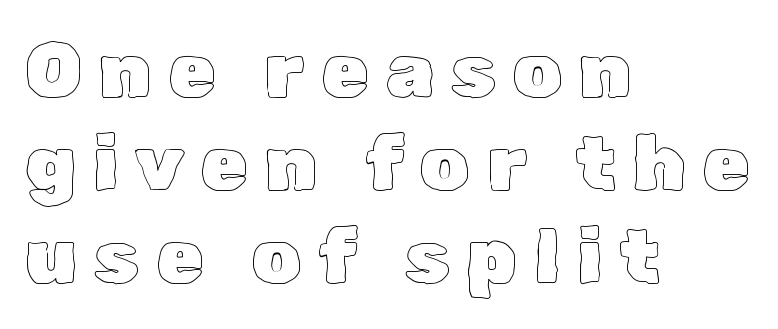
{"italic": "no", "width": "normal", "x_height": "medium", "monospaced": "no", "underline": "no", "align": "left", "line_spacing_ratio": 1.21, "letter_spacing": "wide", "letter_spacing_em": 0.22, "glyph_px": 77}
